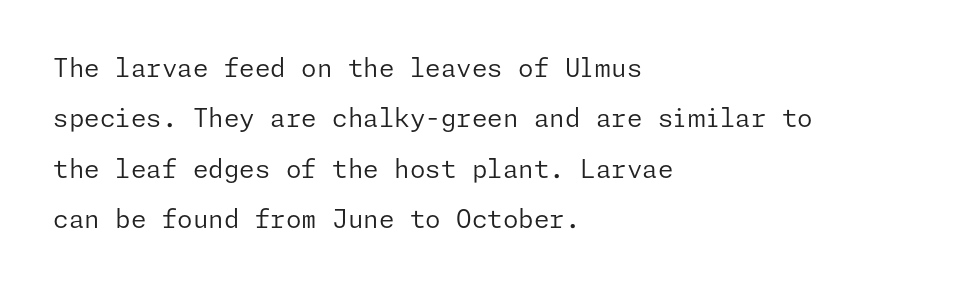
Q: Is the text bold? A: No.
Q: Is the text italic (slanted)? A: No, it is upright.
Q: Is the text underlined? A: No.
Q: How is the paragraph aligned? A: Left-aligned.
Q: Is the spacing between letters normal or unusually wide? A: Normal.
Q: Is the spacing between lines tight, normal or loose? A: Loose.
